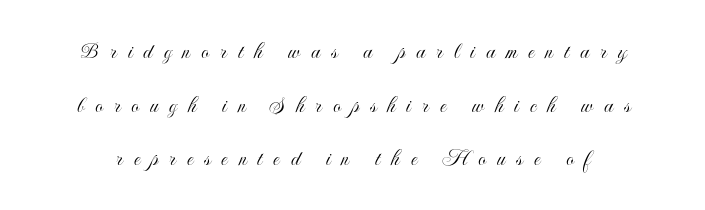
{"underline": "no", "line_spacing": "loose", "line_spacing_ratio": 2.23, "letter_spacing": "wide", "letter_spacing_em": 0.46, "glyph_px": 24}
